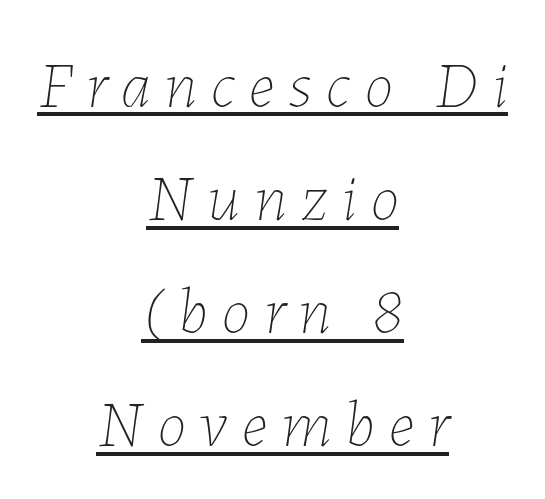
The image shows 65 px thin type, italic (leaning right); set centered, line spacing 1.74x, unusually wide letter spacing (+0.22 em), underlined; low stroke contrast and a medium x-height.
